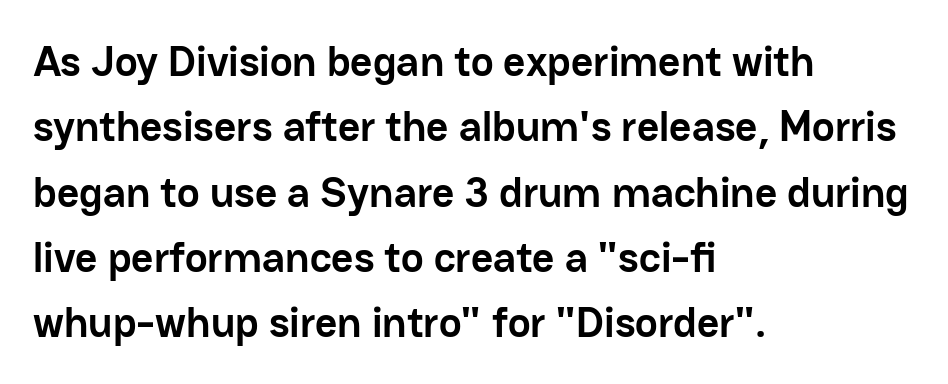
Q: Is the text bold? A: Yes.
Q: Is the text italic (slanted)? A: No, it is upright.
Q: Is the typeface a serif or a sans-serif typeface? A: Sans-serif.
Q: Is the text underlined? A: No.
Q: How is the paragraph aligned? A: Left-aligned.
Q: Is the spacing between letters normal or unusually wide? A: Normal.
Q: Is the spacing between lines tight, normal or loose? A: Normal.
Q: Width (condensed, normal, or wide)? A: Normal.
Q: Stroke contrast? A: Low.
Q: x-height? A: Medium.
Q: Monospaced? A: No.
